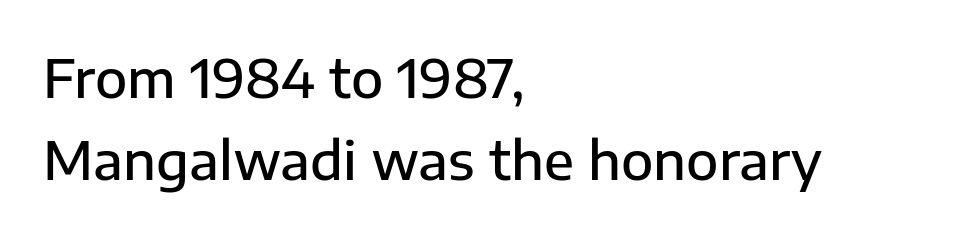
Q: Is the text bold? A: Semi-bold.
Q: Is the text italic (slanted)? A: No, it is upright.
Q: Is the typeface a serif or a sans-serif typeface? A: Sans-serif.
Q: Is the text underlined? A: No.
Q: How is the paragraph aligned? A: Left-aligned.
Q: Is the spacing between letters normal or unusually wide? A: Normal.
Q: Is the spacing between lines tight, normal or loose? A: Normal.
Q: Width (condensed, normal, or wide)? A: Normal.
Q: Stroke contrast? A: Low.
Q: x-height? A: Medium.
Q: Monospaced? A: No.
